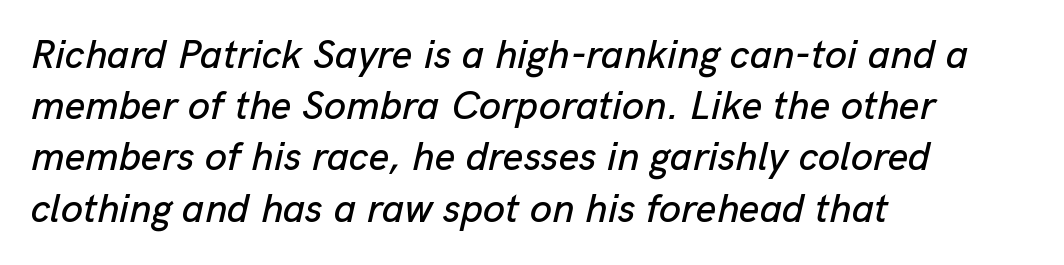
{"italic": "yes", "lean": "right", "slant_degrees": 13, "width": "normal", "stroke_contrast": "low", "x_height": "medium", "monospaced": "no", "underline": "no", "align": "left", "line_spacing": "normal", "line_spacing_ratio": 1.28, "letter_spacing": "normal", "letter_spacing_em": 0.0, "glyph_px": 40}
